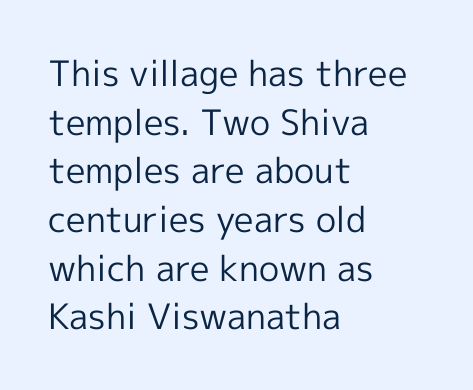
{"serif": "no", "italic": "no", "bold": "no", "weight": "regular", "width": "normal", "x_height": "medium", "monospaced": "no", "underline": "no", "align": "left", "line_spacing": "normal", "line_spacing_ratio": 1.39, "letter_spacing": "normal", "letter_spacing_em": 0.0, "glyph_px": 35}
